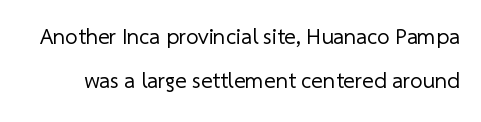
The image shows 22 px text type; set loose line spacing (2.02x), normal letter spacing, not underlined.
